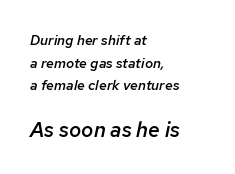
Every character sits at an angle, as italics do. Between one letter and the next there's only the usual sliver of space. Quick note: interline space is typical. The text block is weighted toward the left margin, trailing off unevenly rightward.
